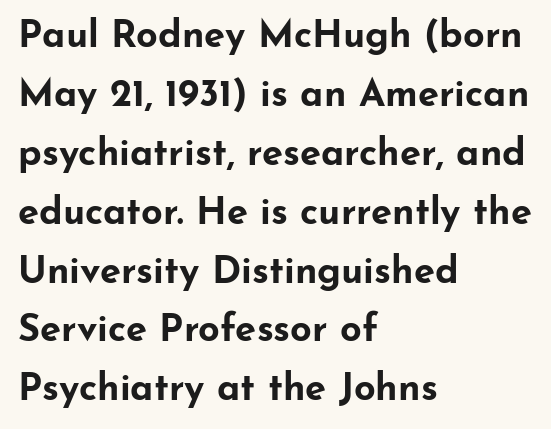
{"serif": "no", "italic": "no", "bold": "yes", "weight": "bold", "width": "wide", "stroke_contrast": "low", "x_height": "small", "monospaced": "no", "underline": "no", "align": "left", "line_spacing": "normal", "line_spacing_ratio": 1.55, "letter_spacing": "normal", "letter_spacing_em": 0.0, "glyph_px": 38}
